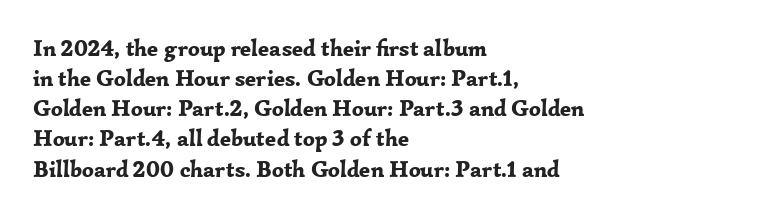
The image shows 23 px bold type, upright; set left-aligned, normal line spacing (1.31x), normal letter spacing, not underlined.
